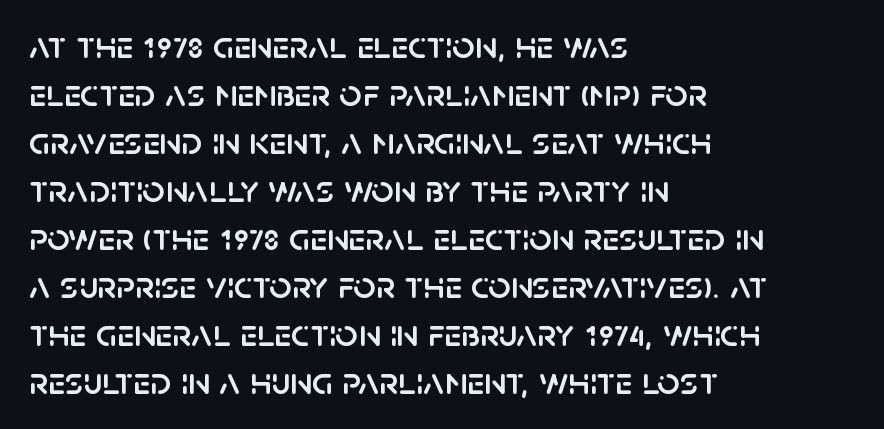
The image shows 39 px sans-serif type, upright; set left-aligned, line spacing 1.23x, normal letter spacing, not underlined; low stroke contrast and a large x-height.
